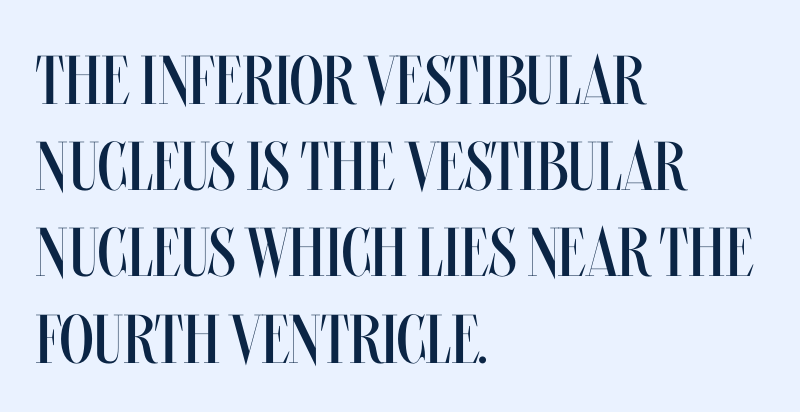
Q: Is the text bold? A: No.
Q: Is the text italic (slanted)? A: No, it is upright.
Q: Is the text underlined? A: No.
Q: How is the paragraph aligned? A: Left-aligned.
Q: Is the spacing between letters normal or unusually wide? A: Normal.
Q: Is the spacing between lines tight, normal or loose? A: Normal.
Q: Width (condensed, normal, or wide)? A: Condensed.
Q: Stroke contrast? A: Medium.
Q: x-height? A: Large.
Q: Monospaced? A: No.
